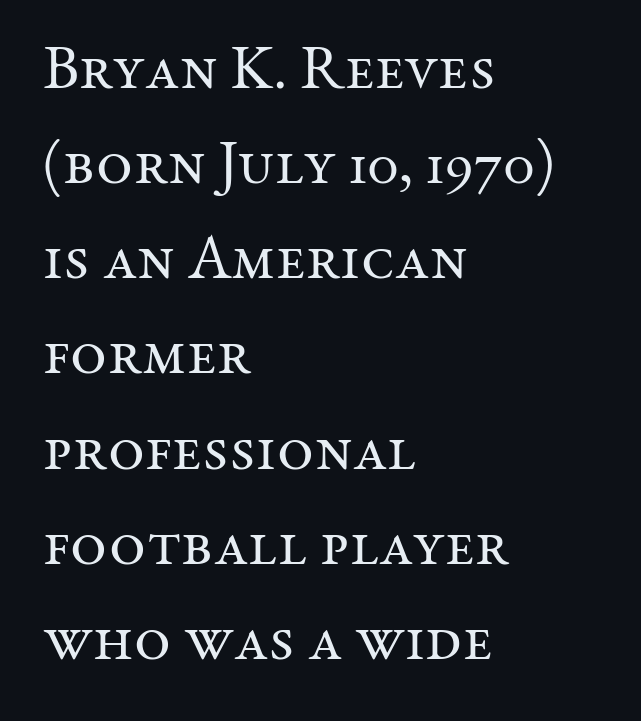
{"serif": "yes", "italic": "no", "bold": "no", "weight": "regular", "width": "normal", "stroke_contrast": "medium", "x_height": "medium", "monospaced": "no", "underline": "no", "align": "left", "line_spacing": "normal", "line_spacing_ratio": 1.51, "letter_spacing": "normal", "letter_spacing_em": 0.0, "glyph_px": 63}
